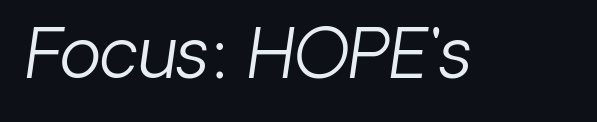
Here the designer chose a conventional face with non-uniform glyph widths. These lines were composed using italics. Vertical stems look standard width or narrower in stroke. Words float on clear page, feet unadorned. The line texture is even and compact thanks to regular tracking.
